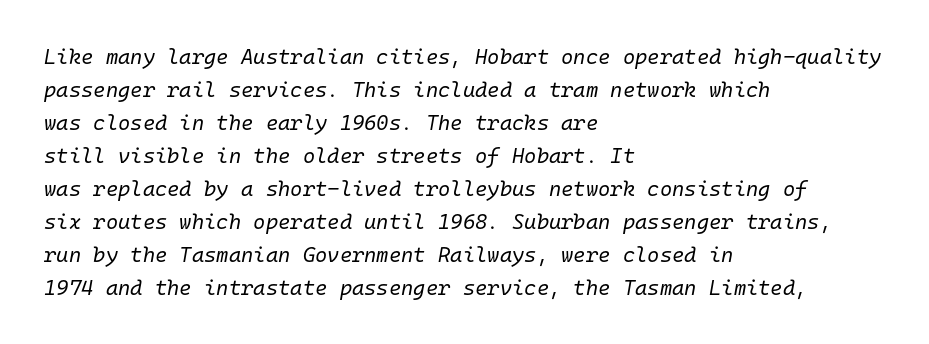
Baseline-to-baseline distance is the conventional proportion of letter height. The horizontal fit of the characters is conventional and even. Each row of text sits above clean, open space. The rendering anchors every line to the left-hand side.
